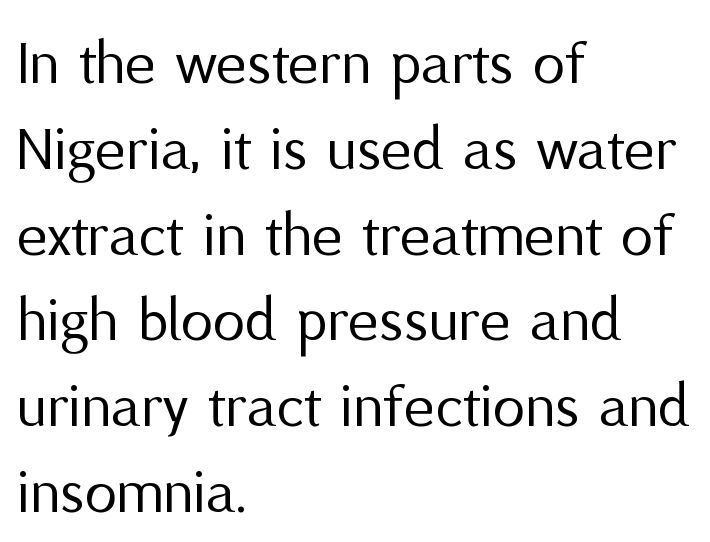
The image shows 65 px regular-weight sans-serif type, upright; set left-aligned, normal line spacing (1.32x), normal letter spacing, not underlined; medium stroke contrast and a medium x-height.
